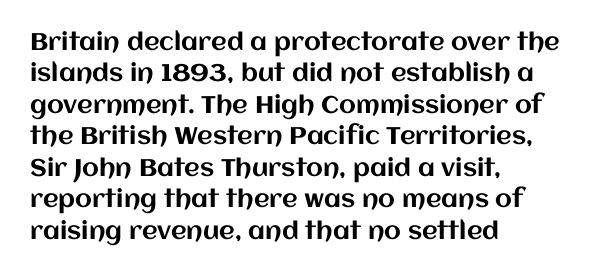
{"italic": "no", "underline": "no", "align": "left", "line_spacing": "normal", "line_spacing_ratio": 1.31, "letter_spacing": "normal", "letter_spacing_em": 0.0, "glyph_px": 24}
